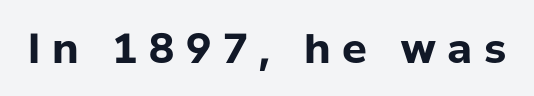
Q: Is the text bold? A: Yes.
Q: Is the text italic (slanted)? A: No, it is upright.
Q: Is the typeface a serif or a sans-serif typeface? A: Sans-serif.
Q: Is the text underlined? A: No.
Q: Is the spacing between letters normal or unusually wide? A: Unusually wide.
Q: Width (condensed, normal, or wide)? A: Normal.
Q: Stroke contrast? A: Low.
Q: x-height? A: Medium.
Q: Monospaced? A: No.
